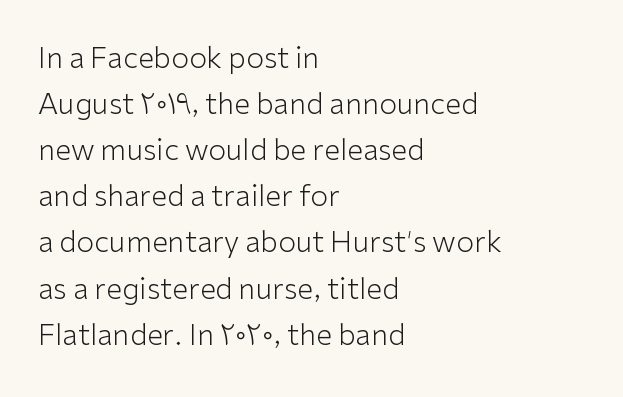
The image shows 29 px light sans-serif type, upright; set left-aligned, normal line spacing (1.59x), normal letter spacing, not underlined; low stroke contrast and a medium x-height.
